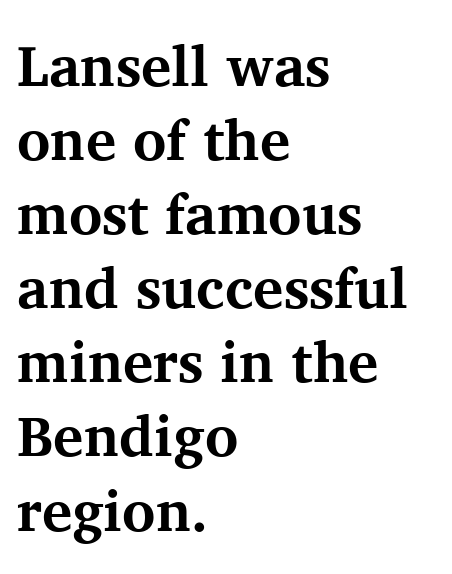
The image shows 57 px bold serif type, upright; set left-aligned, normal line spacing (1.3x), normal letter spacing, not underlined; medium stroke contrast and a medium x-height.
